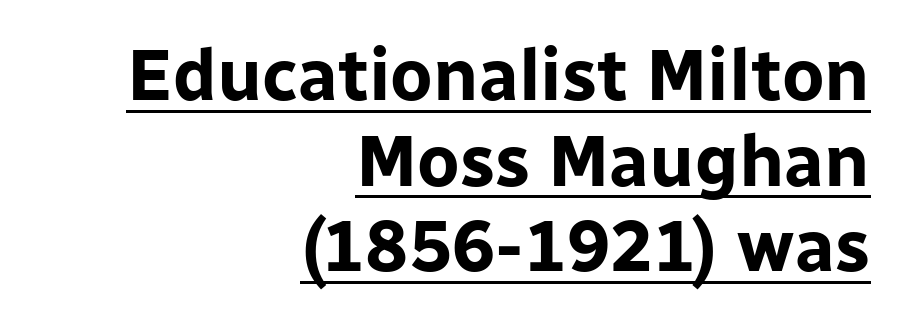
Q: Is the text bold? A: Yes.
Q: Is the text italic (slanted)? A: No, it is upright.
Q: Is the typeface a serif or a sans-serif typeface? A: Sans-serif.
Q: Is the text underlined? A: Yes.
Q: How is the paragraph aligned? A: Right-aligned.
Q: Is the spacing between letters normal or unusually wide? A: Normal.
Q: Width (condensed, normal, or wide)? A: Normal.
Q: Stroke contrast? A: Low.
Q: x-height? A: Medium.
Q: Monospaced? A: No.
